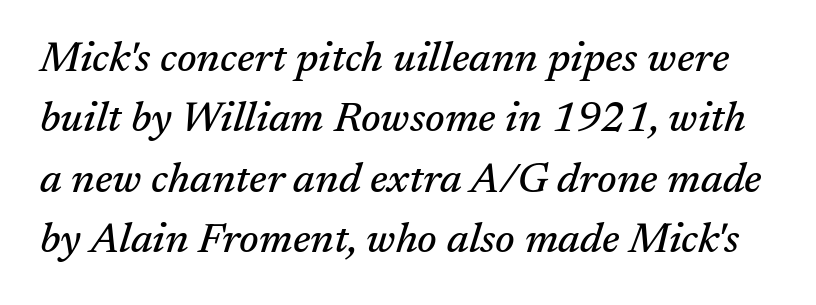
Q: Is the text italic (slanted)? A: Yes, it leans right by about 17 degrees.
Q: Is the typeface a serif or a sans-serif typeface? A: Serif.
Q: Is the text underlined? A: No.
Q: Is the spacing between letters normal or unusually wide? A: Normal.
Q: Is the spacing between lines tight, normal or loose? A: Normal.
Q: Width (condensed, normal, or wide)? A: Normal.
Q: Stroke contrast? A: Medium.
Q: x-height? A: Medium.
Q: Monospaced? A: No.
